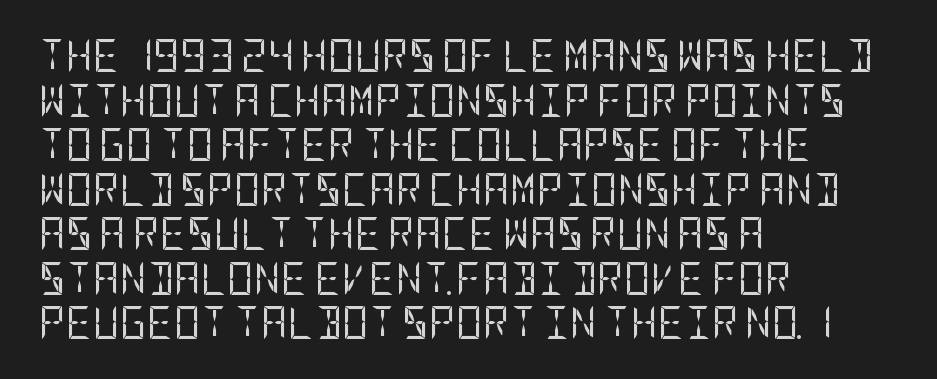
Q: Is the text bold? A: No.
Q: Is the text italic (slanted)? A: No, it is upright.
Q: Is the typeface a serif or a sans-serif typeface? A: Sans-serif.
Q: Is the text underlined? A: No.
Q: How is the paragraph aligned? A: Left-aligned.
Q: Is the spacing between letters normal or unusually wide? A: Normal.
Q: Is the spacing between lines tight, normal or loose? A: Normal.
Q: Width (condensed, normal, or wide)? A: Condensed.
Q: Stroke contrast? A: Low.
Q: x-height? A: Large.
